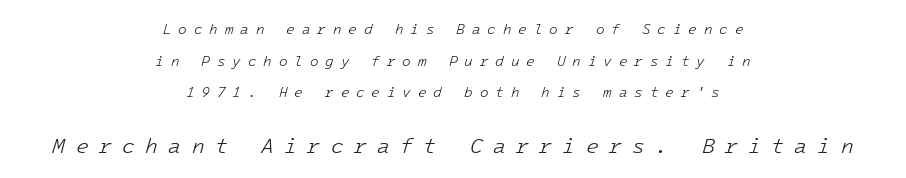
The image shows 21 px text type, italic (leaning right); set centered, loose line spacing (2.26x), unusually wide letter spacing (+0.49 em), not underlined; the second (bottom) block is 1.5x larger.
